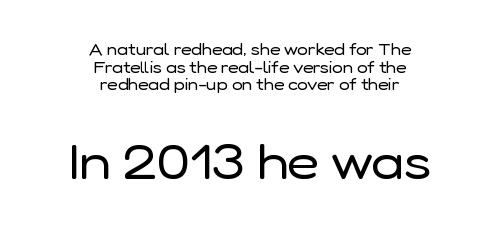
The rendering positions every line midway between the sides. Italic? Not at all — the glyphs are vertical. Underlining? Definitely not there. Think of a printed novel: that variable character pitch is what you see here. The passage shown is not bold in any degree. Line spacing here is tight.
